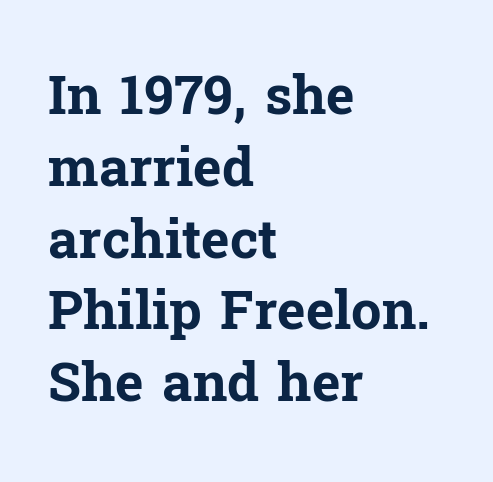
The image shows 54 px bold serif type, upright; set left-aligned, normal line spacing (1.33x), normal letter spacing, not underlined; low stroke contrast and a medium x-height.
